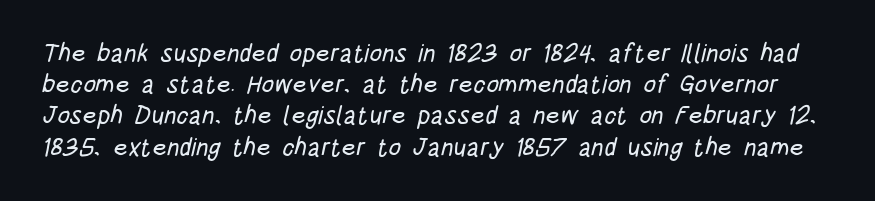
Leading: standard. Type without underlining. The horizontal fit of the characters is conventional and even.
